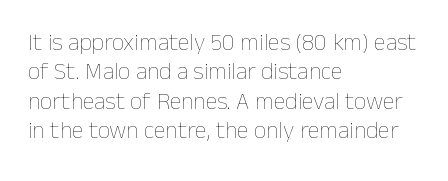
Q: Is the text bold? A: No.
Q: Is the text italic (slanted)? A: No, it is upright.
Q: Is the text underlined? A: No.
Q: How is the paragraph aligned? A: Left-aligned.
Q: Is the spacing between letters normal or unusually wide? A: Normal.
